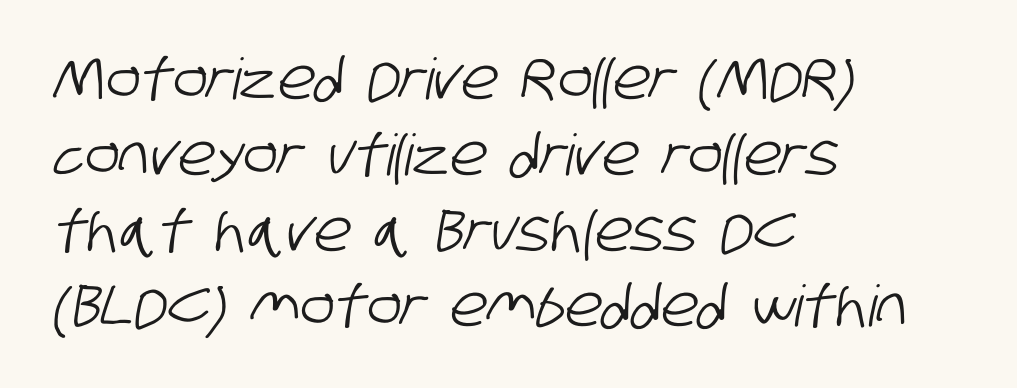
{"serif": "no", "width": "condensed", "stroke_contrast": "low", "x_height": "large", "monospaced": "no", "underline": "no", "align": "left", "line_spacing": "normal", "line_spacing_ratio": 1.33, "letter_spacing": "normal", "letter_spacing_em": 0.0, "glyph_px": 57}
